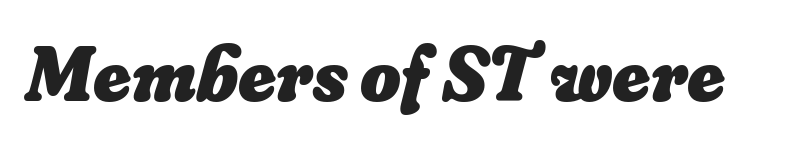
The characters look thick and weighty, a clear bold. Nobody touched the tracking dial on this one. The rendering uses natural spacing where letterforms have individual widths. Lines of text with bare space underneath.
